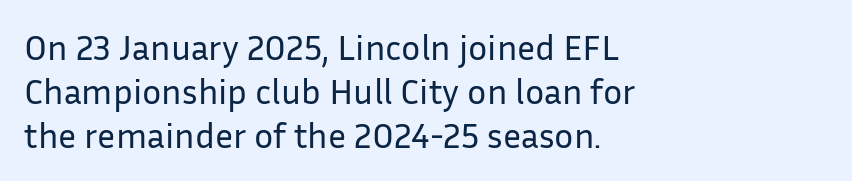
Any mark beneath the type? The region is blank. Characters remain perfectly vertical along every line. Each letter keeps its own natural width here, so spacing adapts to shape. The letterforms sit at book weight or below. Notice how the passage keeps a crisp vertical edge on the left only. The face used here is rendered with its standard letterfit.
